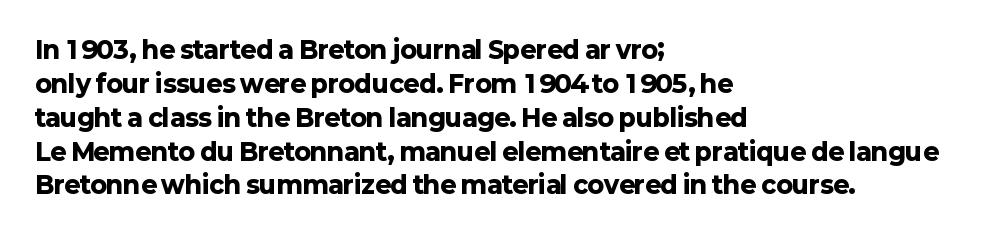
{"italic": "no", "bold": "yes", "underline": "no", "align": "left", "line_spacing": "normal", "line_spacing_ratio": 1.41, "letter_spacing": "normal", "letter_spacing_em": 0.0, "glyph_px": 24}
